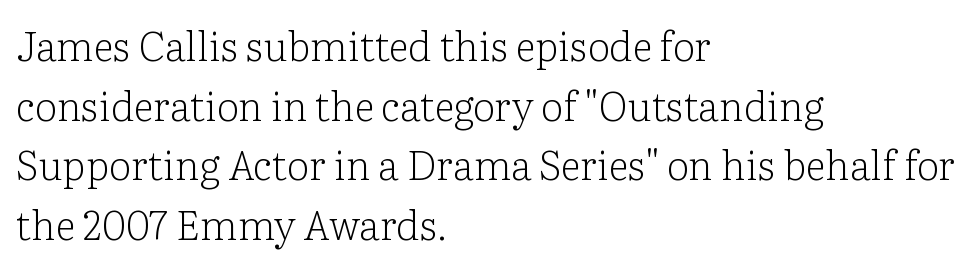
This sample uses an upright cut, with every glyph sitting square on the baseline. Note the varied advance widths — an 'i' is clearly narrower than an 'm'. This is not heavy type; no bold has been used. Examine the stroke ends and you'll spot serifs. Vertical spacing — default.
